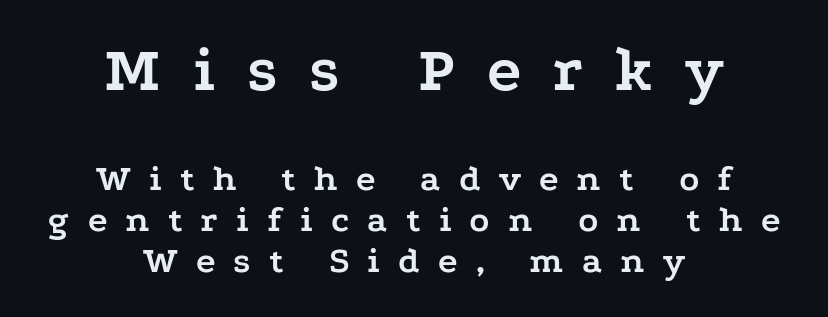
The image shows 65 px semibold, wide serif type, upright; set centered, tight line spacing (1.11x), unusually wide letter spacing (+0.49 em), not underlined; the first (top) block is 1.76x larger; low stroke contrast and a medium x-height.
